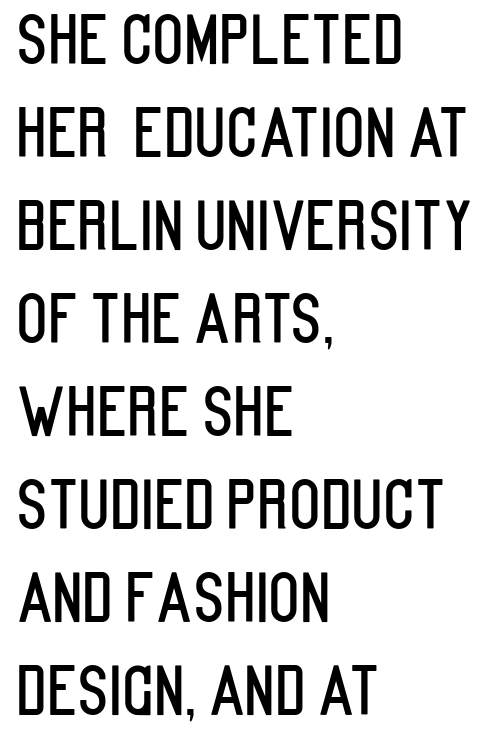
Is there much room between lines? A standard amount, neither cramped nor airy. What kind of face is this? One without serifs — a sans. Notice how the stems are strictly vertical — no italics here. Looks like regular typesetting: each glyph gets only the width it needs. The face used here is rendered with its standard letterfit. Type without underlining.
